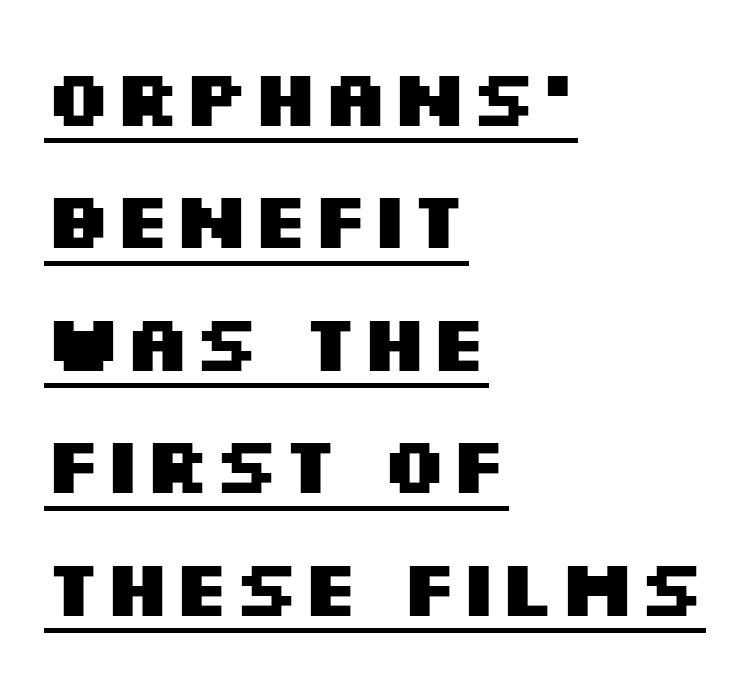
The image shows 79 px heavy, wide sans-serif type, upright; set left-aligned, normal line spacing (1.55x), normal letter spacing, underlined; medium stroke contrast and a large x-height.
